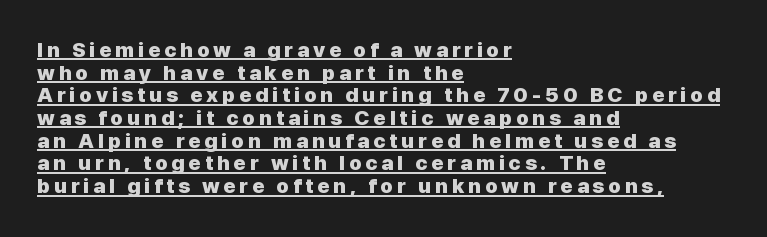
The image shows 21 px bold type, upright; set left-aligned, tight line spacing (1.08x), underlined.
